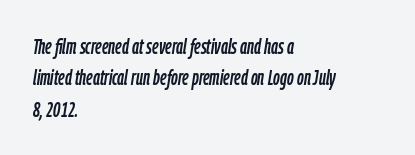
Q: Is the text italic (slanted)? A: Yes, it leans right by about 9 degrees.
Q: Is the text underlined? A: No.
Q: How is the paragraph aligned? A: Left-aligned.
Q: Is the spacing between letters normal or unusually wide? A: Normal.
Q: Is the spacing between lines tight, normal or loose? A: Normal.
